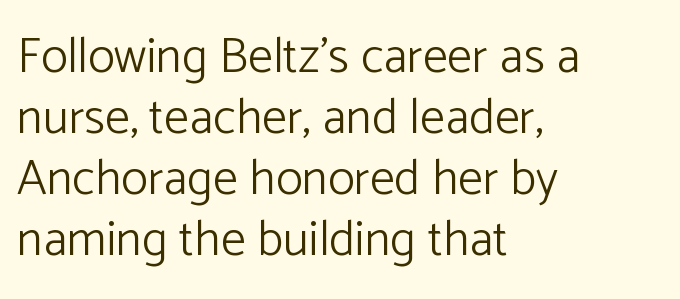
Q: Is the text bold? A: No.
Q: Is the text italic (slanted)? A: No, it is upright.
Q: Is the typeface a serif or a sans-serif typeface? A: Sans-serif.
Q: Is the text underlined? A: No.
Q: How is the paragraph aligned? A: Left-aligned.
Q: Is the spacing between letters normal or unusually wide? A: Normal.
Q: Width (condensed, normal, or wide)? A: Normal.
Q: Stroke contrast? A: Low.
Q: x-height? A: Medium.
Q: Monospaced? A: No.
